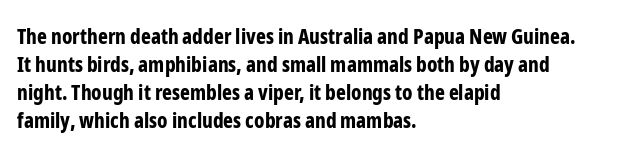
Anything drawn beneath the words? Only blank space. Evenly set lines give the paragraph a standard silhouette. In CSS terms this would be text-align: left. The font's upright variant was chosen for this text. Strokes here are thick enough to call this a true bold.
